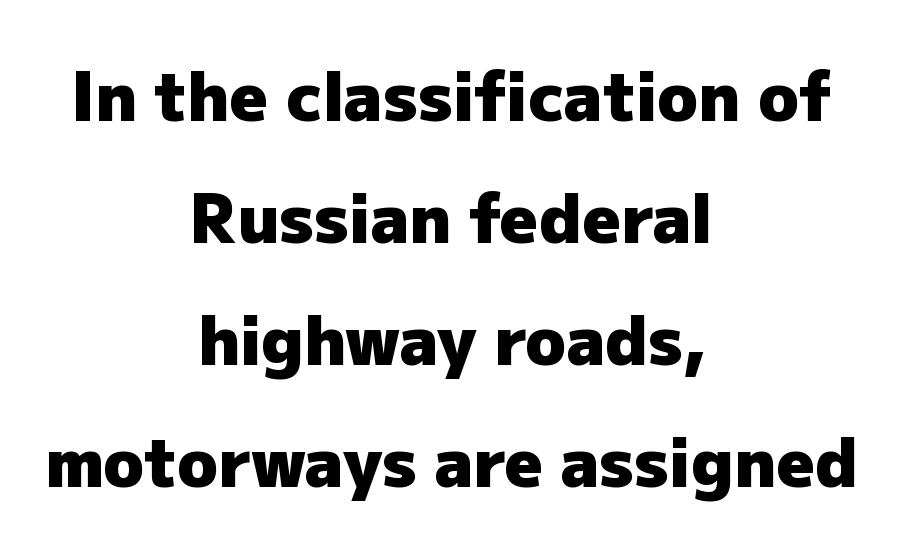
Q: Is the text bold? A: Yes.
Q: Is the text italic (slanted)? A: No, it is upright.
Q: Is the typeface a serif or a sans-serif typeface? A: Sans-serif.
Q: Is the text underlined? A: No.
Q: How is the paragraph aligned? A: Centered.
Q: Is the spacing between letters normal or unusually wide? A: Normal.
Q: Width (condensed, normal, or wide)? A: Normal.
Q: Stroke contrast? A: Low.
Q: x-height? A: Medium.
Q: Monospaced? A: No.
